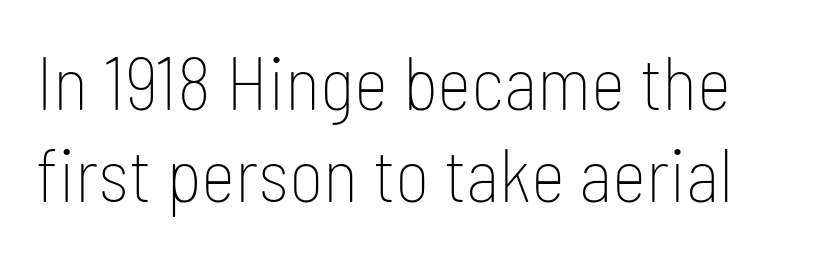
Nobody drew a line under any word here. In terms of posture, this sample is upright. The font sits on the lighter half of the weight spectrum, regular included. These lines are rendered in a variable-pitch font.
